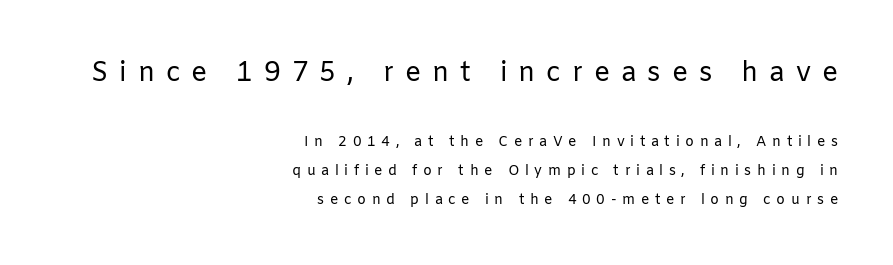
A clean baseline with only descenders dipping below it. Each word looks stretched out because of the extra space between its letters. Compare the two chunks: the upper has the greater cap height. Rendered with straight, roman letterforms.
